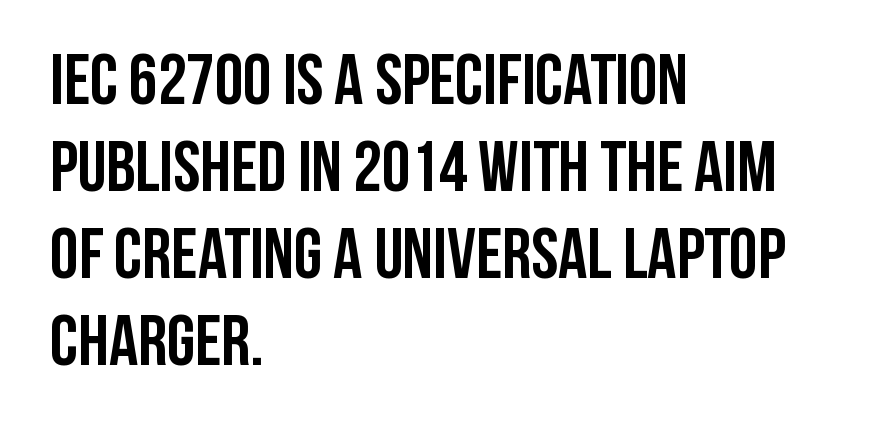
The image shows 72 px semibold, condensed sans-serif type, upright; set left-aligned, line spacing 1.21x, normal letter spacing, not underlined; low stroke contrast and a large x-height.
